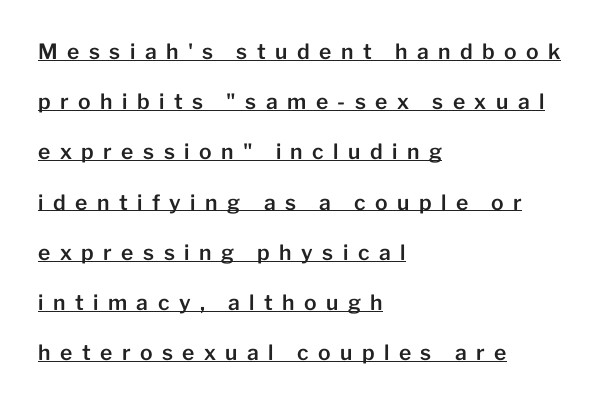
{"italic": "no", "underline": "yes", "align": "left", "line_spacing": "loose", "line_spacing_ratio": 2.39, "letter_spacing": "wide", "letter_spacing_em": 0.45, "glyph_px": 21}
